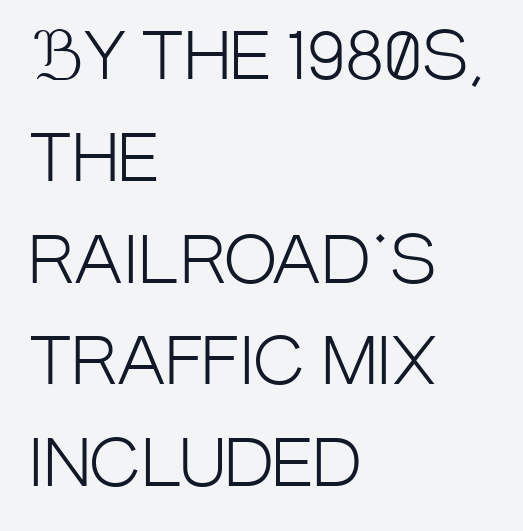
{"serif": "no", "italic": "no", "bold": "no", "weight": "light", "width": "condensed", "stroke_contrast": "low", "x_height": "large", "monospaced": "no", "underline": "no", "align": "left", "line_spacing": "normal", "line_spacing_ratio": 1.59, "letter_spacing": "normal", "letter_spacing_em": 0.0, "glyph_px": 64}
